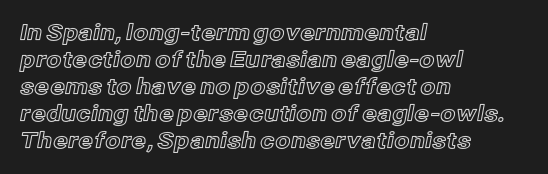
{"underline": "no", "align": "left", "line_spacing_ratio": 1.23, "letter_spacing": "normal", "letter_spacing_em": 0.0, "glyph_px": 22}
